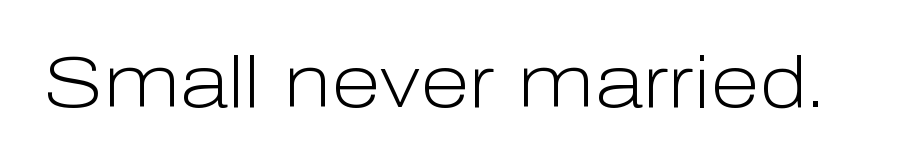
Q: Is the text bold? A: No.
Q: Is the text italic (slanted)? A: No, it is upright.
Q: Is the typeface a serif or a sans-serif typeface? A: Sans-serif.
Q: Is the text underlined? A: No.
Q: Is the spacing between letters normal or unusually wide? A: Normal.
Q: Width (condensed, normal, or wide)? A: Normal.
Q: Stroke contrast? A: Low.
Q: x-height? A: Medium.
Q: Monospaced? A: No.
